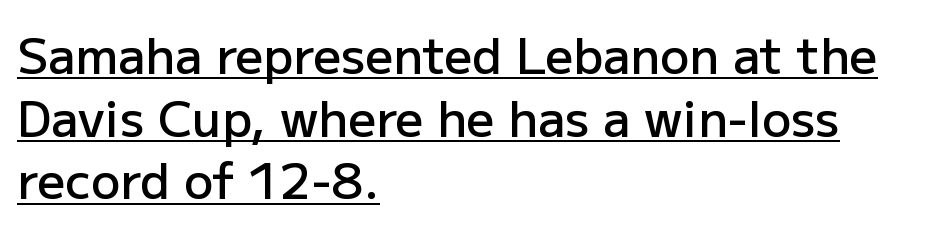
Q: Is the text bold? A: Semi-bold.
Q: Is the text italic (slanted)? A: No, it is upright.
Q: Is the typeface a serif or a sans-serif typeface? A: Sans-serif.
Q: Is the text underlined? A: Yes.
Q: How is the paragraph aligned? A: Left-aligned.
Q: Is the spacing between letters normal or unusually wide? A: Normal.
Q: Is the spacing between lines tight, normal or loose? A: Normal.
Q: Width (condensed, normal, or wide)? A: Normal.
Q: Stroke contrast? A: Low.
Q: x-height? A: Medium.
Q: Monospaced? A: No.
